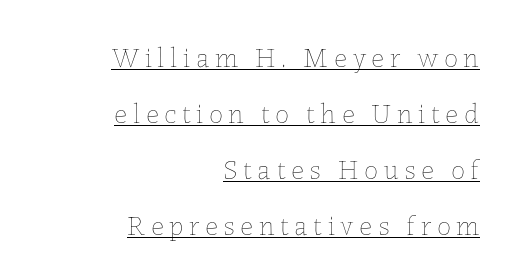
{"italic": "no", "bold": "no", "weight": "thin", "width": "normal", "stroke_contrast": "low", "x_height": "medium", "monospaced": "no", "underline": "yes", "align": "right", "line_spacing": "loose", "line_spacing_ratio": 2.0, "letter_spacing": "wide", "letter_spacing_em": 0.2, "glyph_px": 28}
